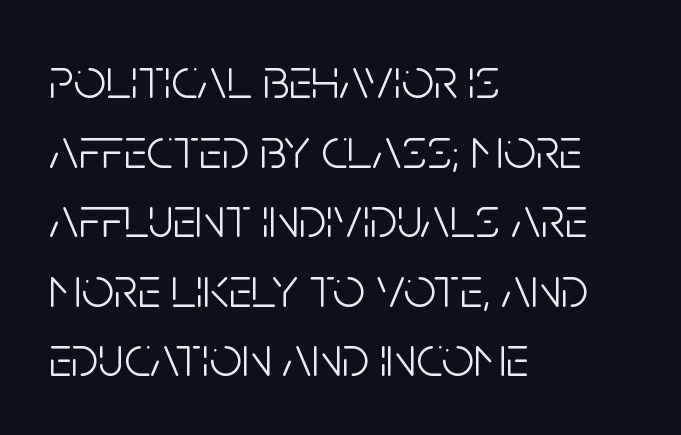
Q: Is the text bold? A: No.
Q: Is the text italic (slanted)? A: No, it is upright.
Q: Is the typeface a serif or a sans-serif typeface? A: Sans-serif.
Q: Is the text underlined? A: No.
Q: How is the paragraph aligned? A: Left-aligned.
Q: Is the spacing between letters normal or unusually wide? A: Normal.
Q: Width (condensed, normal, or wide)? A: Condensed.
Q: Stroke contrast? A: Low.
Q: x-height? A: Large.
Q: Monospaced? A: No.
